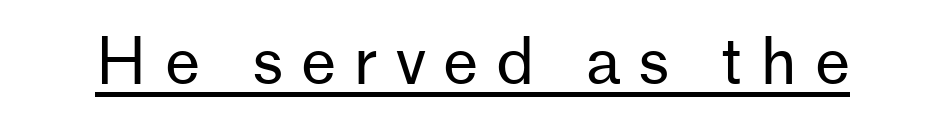
The image shows 63 px regular-weight sans-serif type, upright; set unusually wide letter spacing (+0.28 em), underlined; low stroke contrast and a medium x-height.
